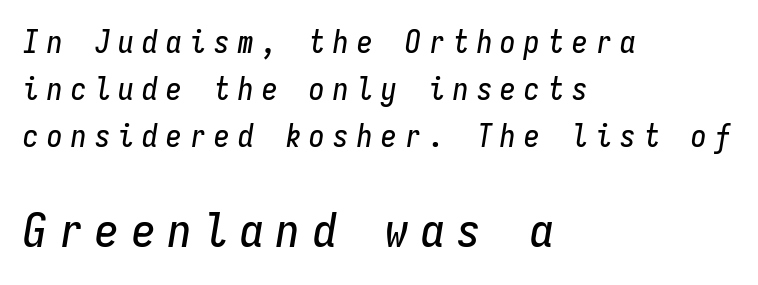
Q: Is the text italic (slanted)? A: Yes, it leans right by about 9 degrees.
Q: Is the text underlined? A: No.
Q: How is the paragraph aligned? A: Left-aligned.
Q: Is the spacing between letters normal or unusually wide? A: Unusually wide.
Q: Is the spacing between lines tight, normal or loose? A: Normal.
Q: Which block of text is set in a larger size, the first (top) or the second (bottom)? A: The second (bottom) one.
Q: Width (condensed, normal, or wide)? A: Condensed.
Q: Stroke contrast? A: Low.
Q: x-height? A: Medium.
Q: Monospaced? A: Yes.
